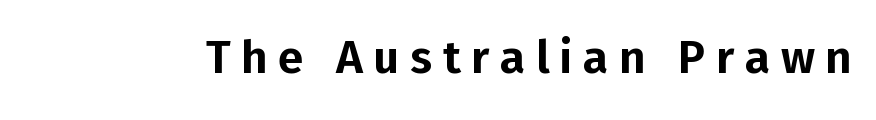
Q: Is the text italic (slanted)? A: No, it is upright.
Q: Is the typeface a serif or a sans-serif typeface? A: Sans-serif.
Q: Is the text underlined? A: No.
Q: Is the spacing between letters normal or unusually wide? A: Unusually wide.
Q: Width (condensed, normal, or wide)? A: Normal.
Q: Stroke contrast? A: Low.
Q: x-height? A: Medium.
Q: Monospaced? A: No.
